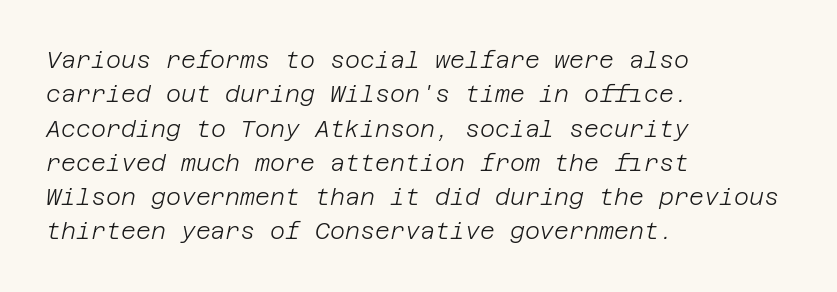
Q: Is the text bold? A: No.
Q: Is the text italic (slanted)? A: Yes, it leans right by about 12 degrees.
Q: Is the text underlined? A: No.
Q: How is the paragraph aligned? A: Left-aligned.
Q: Is the spacing between letters normal or unusually wide? A: Normal.
Q: Is the spacing between lines tight, normal or loose? A: Normal.
